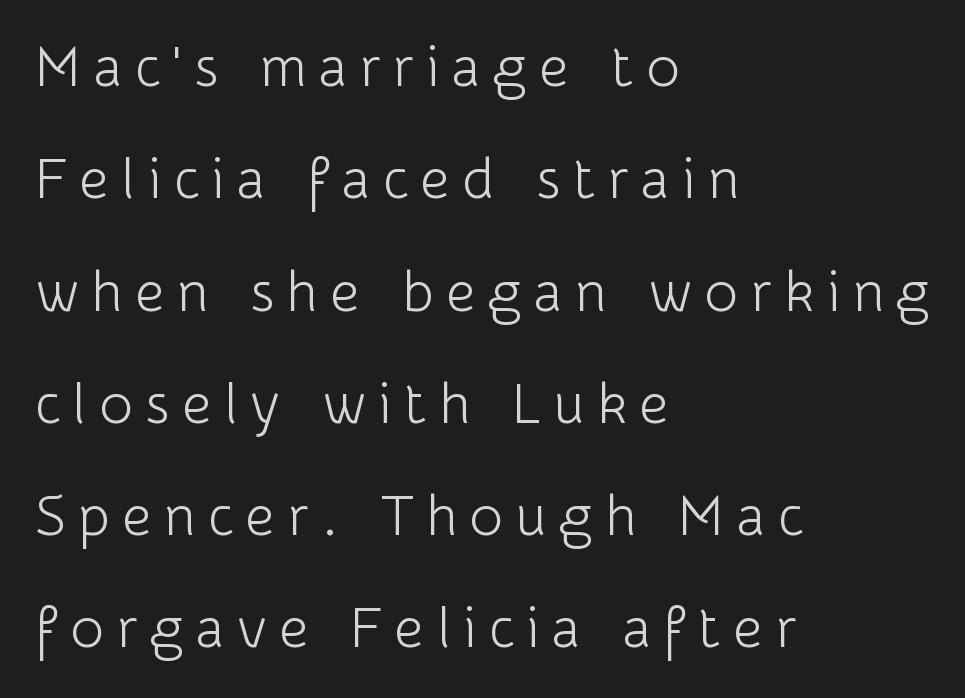
Q: Is the text bold? A: No.
Q: Is the text italic (slanted)? A: No, it is upright.
Q: Is the typeface a serif or a sans-serif typeface? A: Sans-serif.
Q: Is the text underlined? A: No.
Q: How is the paragraph aligned? A: Left-aligned.
Q: Is the spacing between letters normal or unusually wide? A: Unusually wide.
Q: Is the spacing between lines tight, normal or loose? A: Loose.
Q: Width (condensed, normal, or wide)? A: Normal.
Q: Stroke contrast? A: Low.
Q: x-height? A: Medium.
Q: Monospaced? A: No.
